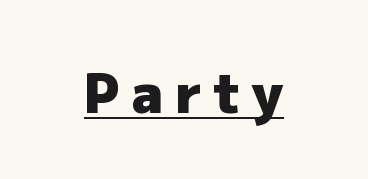
The image shows 54 px heavy sans-serif type, upright; set centered, unusually wide letter spacing (+0.22 em), underlined; low stroke contrast and a medium x-height.
